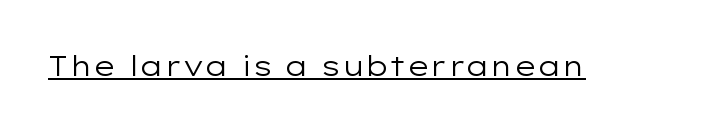
The image shows 28 px regular-weight, wide sans-serif type, upright; set normal letter spacing, underlined; low stroke contrast and a medium x-height.
